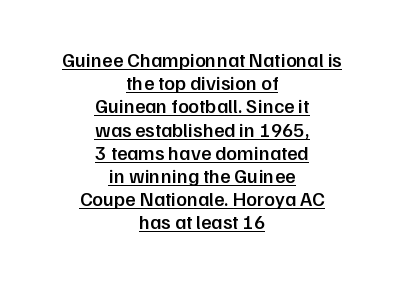
Tall strokes in this sample are plumb rather than angled. Where is the straight margin? There isn't one; the lines are centered. The face used here is a semibold: visibly heavier than regular, lighter than bold. You could call the tracking neutral — neither tight nor loose. The rendering uses the underline text-decoration.
